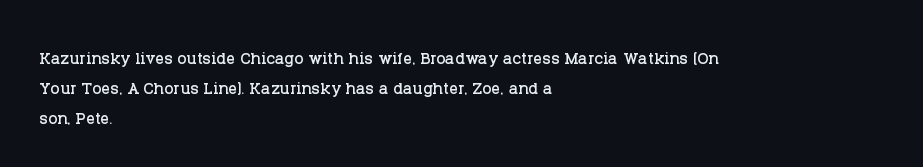
Q: Is the text italic (slanted)? A: No, it is upright.
Q: Is the text underlined? A: No.
Q: How is the paragraph aligned? A: Left-aligned.
Q: Is the spacing between letters normal or unusually wide? A: Normal.
Q: Is the spacing between lines tight, normal or loose? A: Normal.
